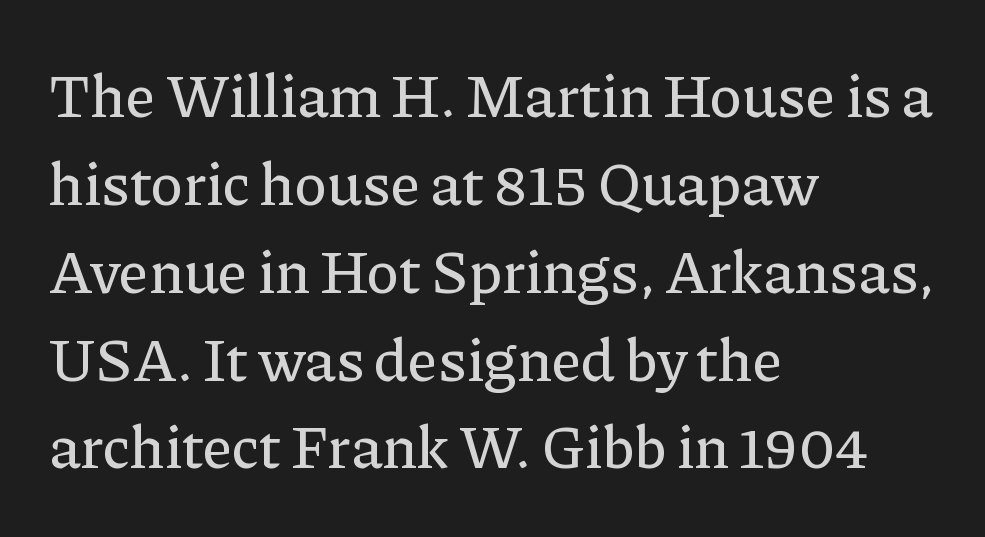
The passage shown is typed in a proportional face where columns would drift. One glance says typical: line gaps are just what's usual. The type is set solid horizontally, with unmodified tracking. This is serif lettering, the kind often seen in printed books.
